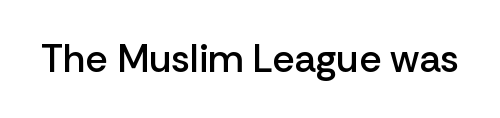
{"serif": "no", "italic": "no", "bold": "semi", "weight": "semibold", "width": "normal", "stroke_contrast": "low", "x_height": "medium", "monospaced": "no", "underline": "no", "letter_spacing": "normal", "letter_spacing_em": 0.0, "glyph_px": 39}
